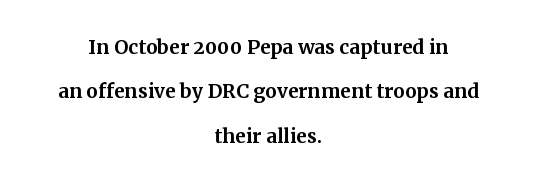
The letters stand upright; this is a roman face. Each line is balanced around a shared central axis. The string is rendered with underlining switched off. Nothing unusual about the tracking: characters are spaced as the font intends.
